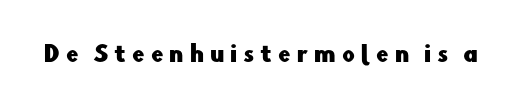
{"italic": "no", "underline": "no", "letter_spacing": "wide", "letter_spacing_em": 0.27, "glyph_px": 22}
